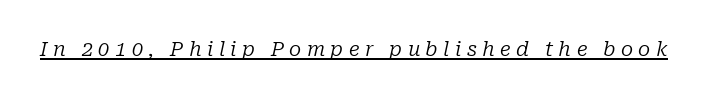
Q: Is the text bold? A: No.
Q: Is the text italic (slanted)? A: Yes, it leans right by about 10 degrees.
Q: Is the text underlined? A: Yes.
Q: Is the spacing between letters normal or unusually wide? A: Unusually wide.
